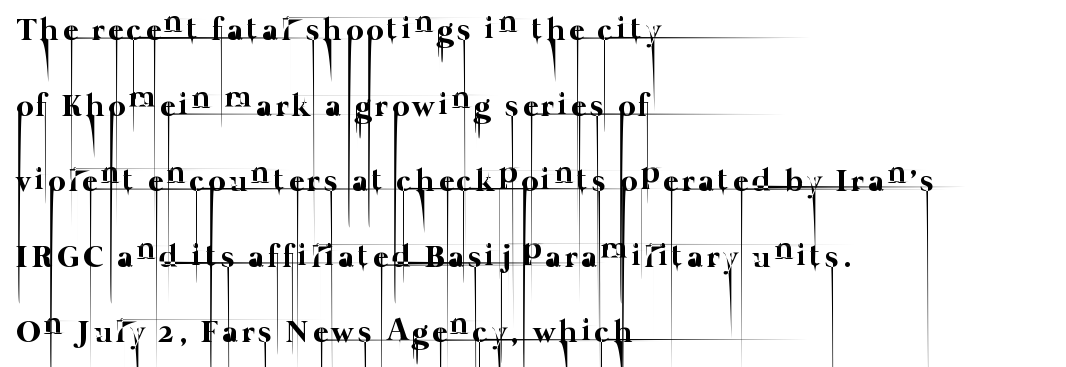
{"bold": "no", "weight": "thin", "width": "normal", "stroke_contrast": "low", "x_height": "medium", "monospaced": "no", "underline": "no", "align": "left", "line_spacing": "loose", "line_spacing_ratio": 2.36, "glyph_px": 32}
